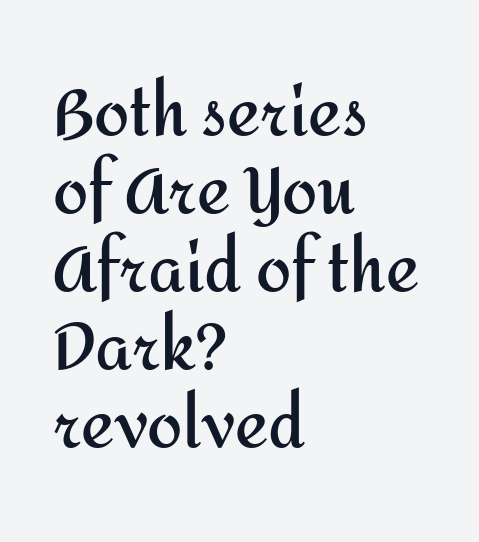
The image shows 63 px semibold sans-serif type, upright; set left-aligned, line spacing 1.24x, normal letter spacing, not underlined; medium stroke contrast and a medium x-height.
